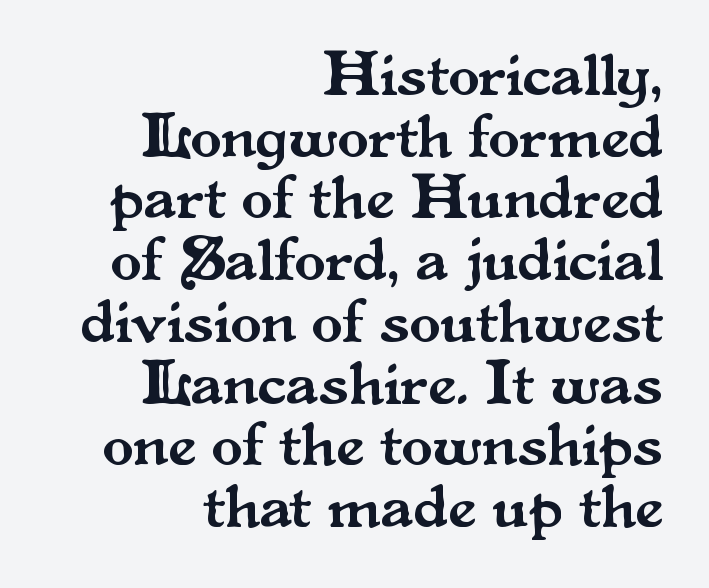
Q: Is the text italic (slanted)? A: No, it is upright.
Q: Is the typeface a serif or a sans-serif typeface? A: Serif.
Q: Is the text underlined? A: No.
Q: How is the paragraph aligned? A: Right-aligned.
Q: Is the spacing between letters normal or unusually wide? A: Normal.
Q: Is the spacing between lines tight, normal or loose? A: Tight.
Q: Width (condensed, normal, or wide)? A: Normal.
Q: Stroke contrast? A: Medium.
Q: x-height? A: Small.
Q: Monospaced? A: No.
